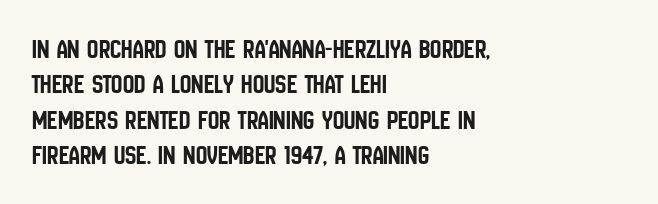
Q: Is the text italic (slanted)? A: No, it is upright.
Q: Is the typeface a serif or a sans-serif typeface? A: Sans-serif.
Q: Is the text underlined? A: No.
Q: How is the paragraph aligned? A: Left-aligned.
Q: Is the spacing between letters normal or unusually wide? A: Normal.
Q: Is the spacing between lines tight, normal or loose? A: Normal.
Q: Width (condensed, normal, or wide)? A: Condensed.
Q: Stroke contrast? A: Low.
Q: x-height? A: Large.
Q: Monospaced? A: No.
